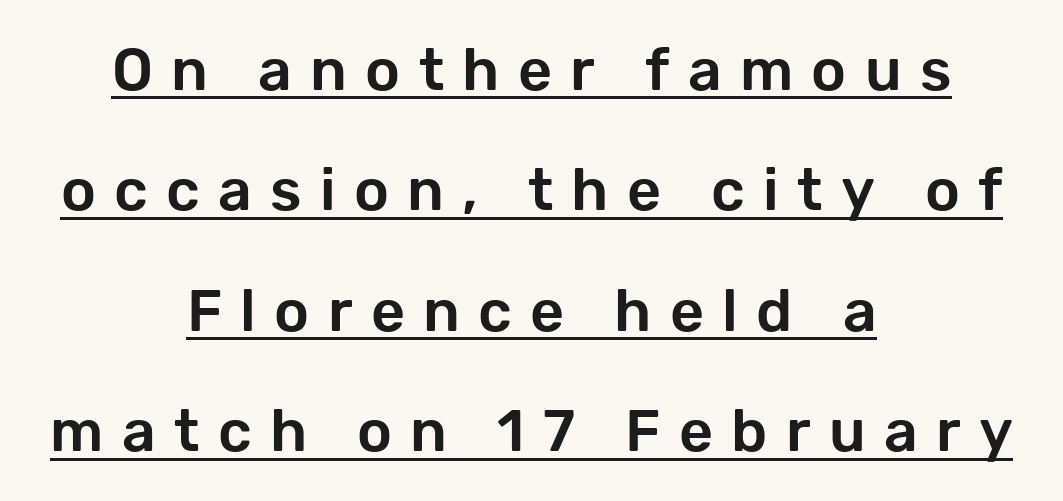
The image shows 59 px sans-serif type, upright; set centered, loose line spacing (2.04x), unusually wide letter spacing (+0.31 em), underlined; low stroke contrast and a medium x-height.
